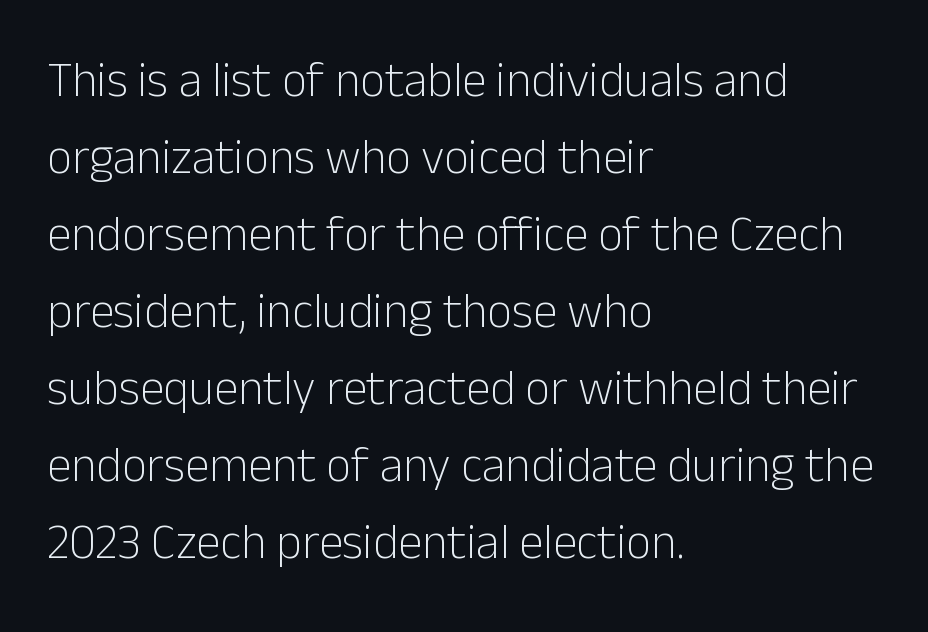
The image shows 49 px light sans-serif type, upright; set left-aligned, normal line spacing (1.57x), normal letter spacing, not underlined; low stroke contrast and a medium x-height.
